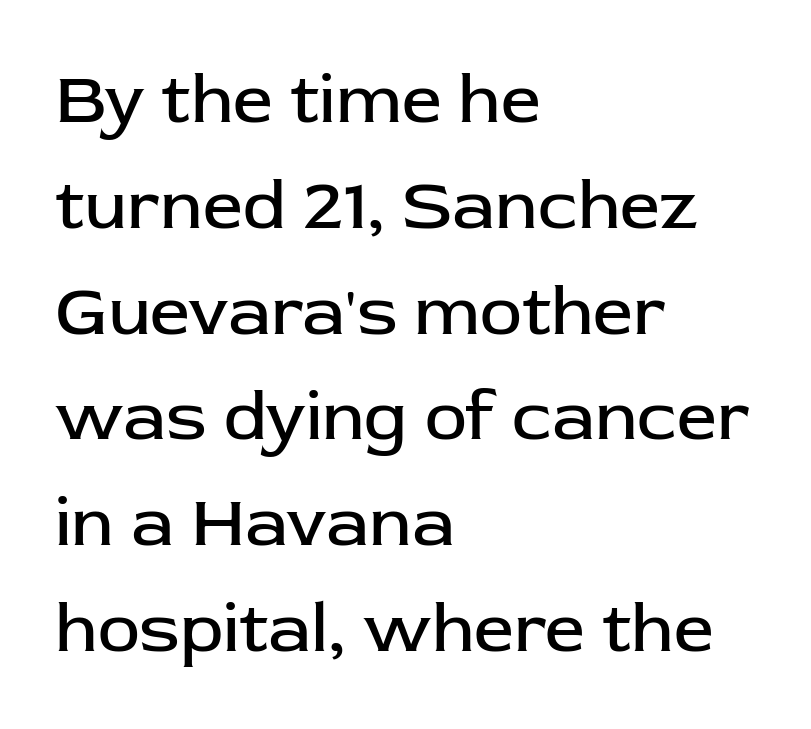
Q: Is the text bold? A: No.
Q: Is the text italic (slanted)? A: No, it is upright.
Q: Is the typeface a serif or a sans-serif typeface? A: Sans-serif.
Q: Is the text underlined? A: No.
Q: How is the paragraph aligned? A: Left-aligned.
Q: Is the spacing between letters normal or unusually wide? A: Normal.
Q: Is the spacing between lines tight, normal or loose? A: Normal.
Q: Width (condensed, normal, or wide)? A: Normal.
Q: Stroke contrast? A: Low.
Q: x-height? A: Medium.
Q: Monospaced? A: No.
